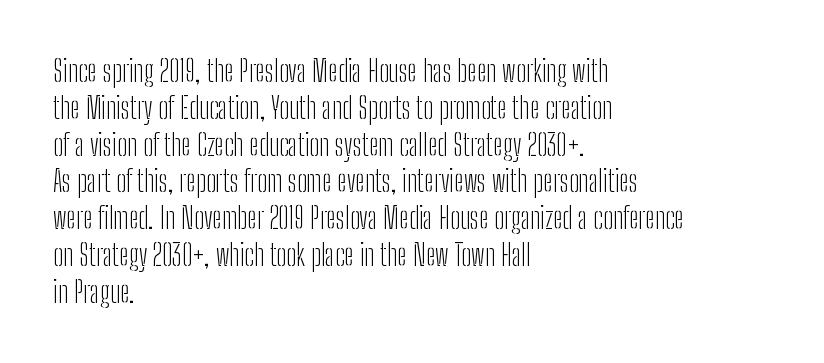
{"serif": "no", "italic": "no", "bold": "no", "weight": "light", "width": "condensed", "stroke_contrast": "low", "x_height": "medium", "monospaced": "no", "underline": "no", "align": "left", "line_spacing": "normal", "line_spacing_ratio": 1.27, "letter_spacing": "normal", "letter_spacing_em": 0.0, "glyph_px": 29}
